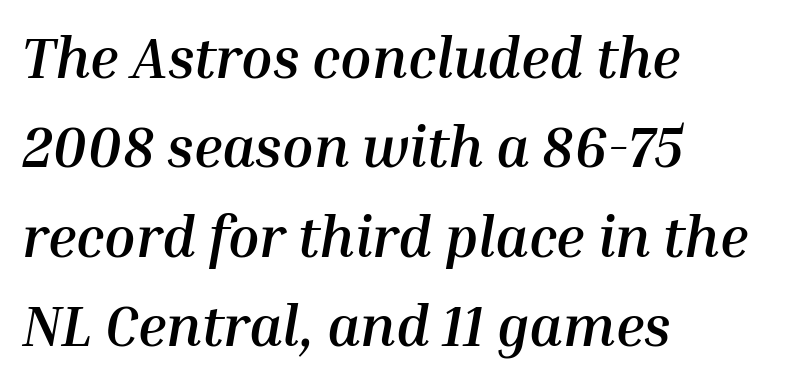
{"italic": "yes", "lean": "right", "slant_degrees": 10, "bold": "yes", "weight": "semibold", "width": "normal", "stroke_contrast": "medium", "x_height": "medium", "monospaced": "no", "underline": "no", "align": "left", "line_spacing": "normal", "line_spacing_ratio": 1.57, "letter_spacing": "normal", "letter_spacing_em": 0.0, "glyph_px": 57}
